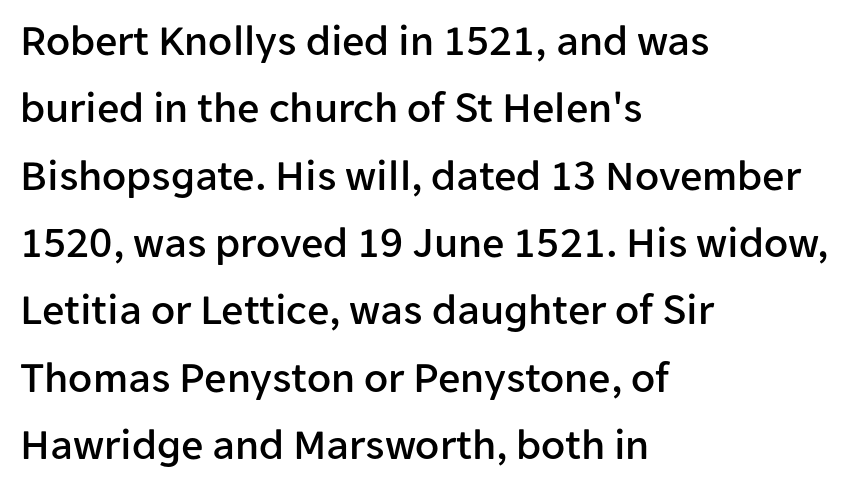
Tracking value appears to be zero — textbook default spacing. The passage shown is typed in a proportional face where columns would drift. These lines sit exactly where default settings would place them. Every row of glyphs begins at an identical x-position on the left.
